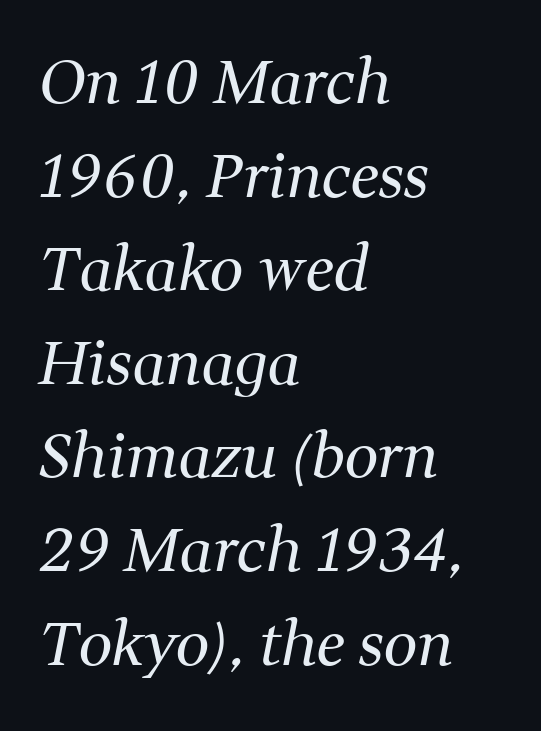
The rendering keeps characters at their native spacing. Words float on clear page, feet unadorned. To sum up the face: it has serifs. Horizontally, the lines are justified to the leading edge only. Looking at the ascenders, they clearly lean.
